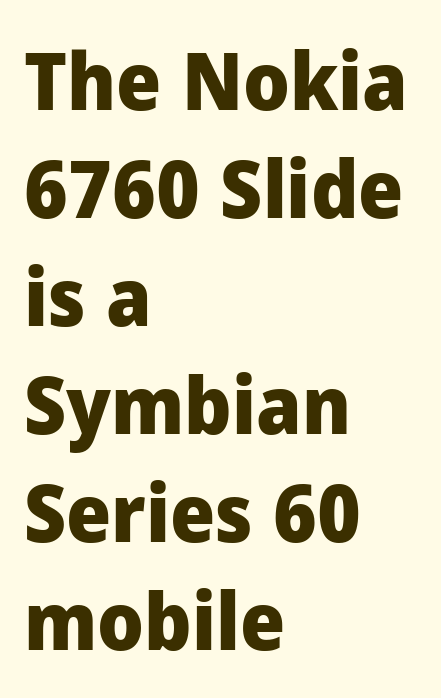
Tall strokes in this sample are plumb rather than angled. Evenly set lines give the paragraph a standard silhouette. Look at the bottom of the vertical strokes: they stop flat, with no serifs. Teacher's note: observe the even left margin — that is flush-left alignment.
